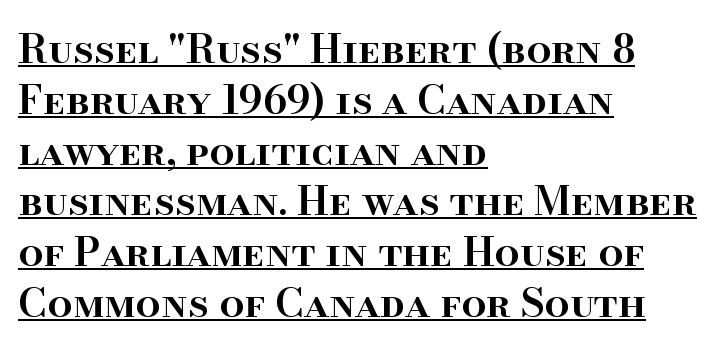
{"serif": "yes", "italic": "no", "bold": "semi", "weight": "semibold", "width": "normal", "stroke_contrast": "high", "x_height": "small", "monospaced": "no", "underline": "yes", "align": "left", "line_spacing": "normal", "line_spacing_ratio": 1.27, "letter_spacing": "normal", "letter_spacing_em": 0.0, "glyph_px": 40}
